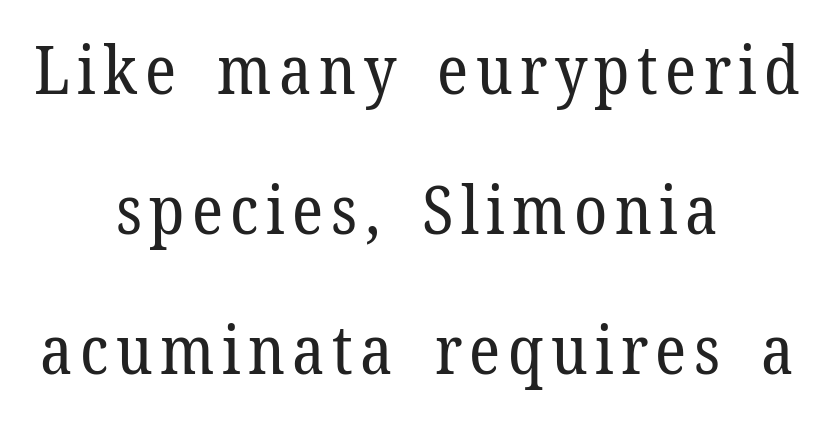
The image shows 67 px regular-weight serif type, upright; set centered, loose line spacing (2.09x), not underlined; low stroke contrast and a medium x-height.
